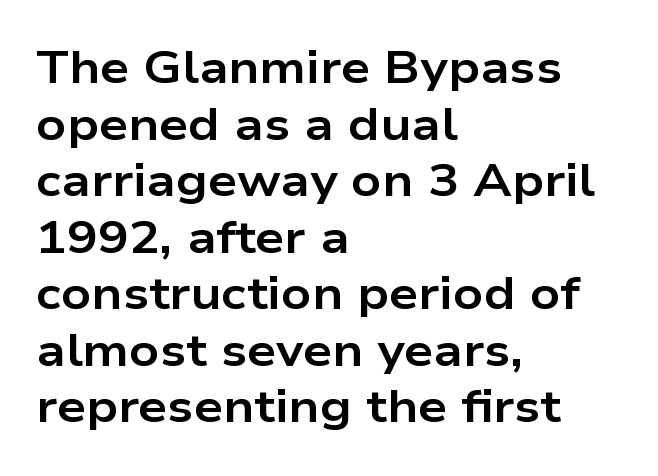
Has an underline been added? It has not. Classification — sans serif. Bold? Absolutely — the strokes are thick and heavy. No extra tracking has been applied to these lines.
